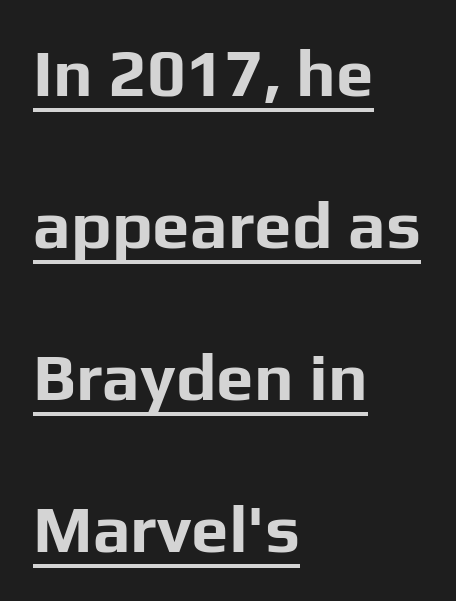
Q: Is the text bold? A: Yes.
Q: Is the text italic (slanted)? A: No, it is upright.
Q: Is the typeface a serif or a sans-serif typeface? A: Sans-serif.
Q: Is the text underlined? A: Yes.
Q: How is the paragraph aligned? A: Left-aligned.
Q: Is the spacing between letters normal or unusually wide? A: Normal.
Q: Is the spacing between lines tight, normal or loose? A: Loose.
Q: Width (condensed, normal, or wide)? A: Normal.
Q: Stroke contrast? A: Low.
Q: x-height? A: Medium.
Q: Monospaced? A: No.
